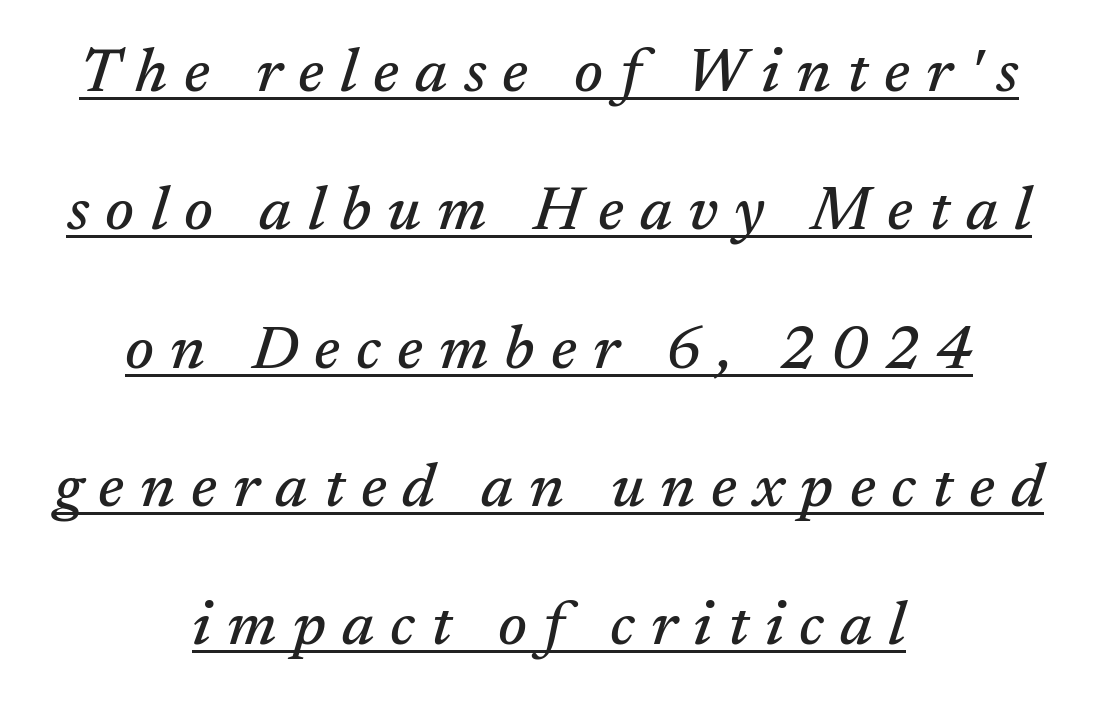
{"serif": "yes", "italic": "yes", "lean": "right", "slant_degrees": 17, "width": "normal", "stroke_contrast": "medium", "x_height": "medium", "monospaced": "no", "underline": "yes", "align": "center", "line_spacing": "loose", "line_spacing_ratio": 2.23, "letter_spacing": "wide", "letter_spacing_em": 0.26, "glyph_px": 62}
